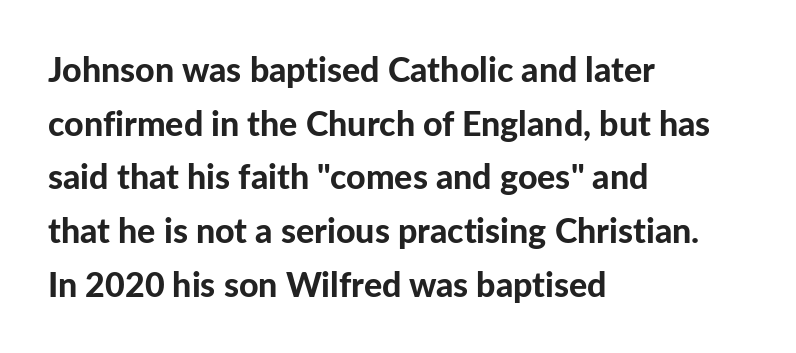
Q: Is the text bold? A: Yes.
Q: Is the text italic (slanted)? A: No, it is upright.
Q: Is the typeface a serif or a sans-serif typeface? A: Sans-serif.
Q: Is the text underlined? A: No.
Q: How is the paragraph aligned? A: Left-aligned.
Q: Is the spacing between letters normal or unusually wide? A: Normal.
Q: Is the spacing between lines tight, normal or loose? A: Normal.
Q: Width (condensed, normal, or wide)? A: Normal.
Q: Stroke contrast? A: Low.
Q: x-height? A: Medium.
Q: Monospaced? A: No.
